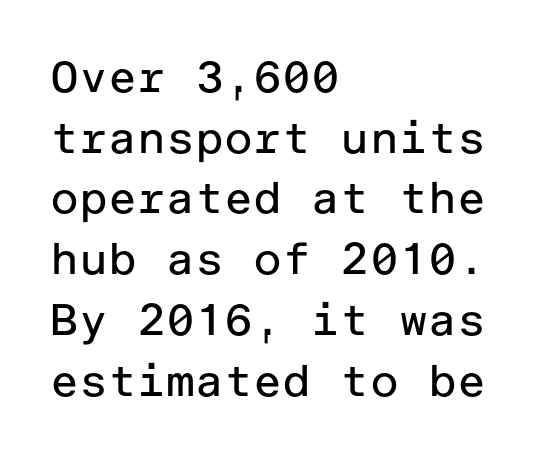
{"serif": "no", "italic": "no", "bold": "no", "weight": "regular", "width": "normal", "stroke_contrast": "low", "x_height": "medium", "underline": "no", "align": "left", "line_spacing": "normal", "line_spacing_ratio": 1.38, "letter_spacing": "normal", "letter_spacing_em": 0.0, "glyph_px": 44}
